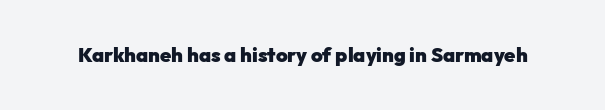
The image shows 20 px bold type, upright; set normal letter spacing, not underlined.
